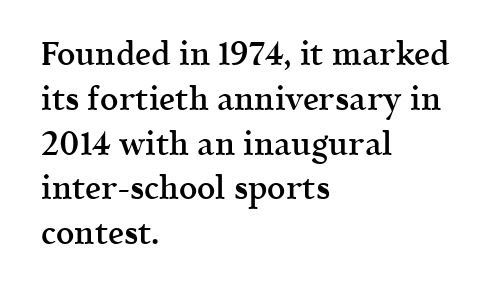
The image shows 32 px semibold serif type, upright; set left-aligned, normal line spacing (1.4x), normal letter spacing, not underlined; a medium x-height.
